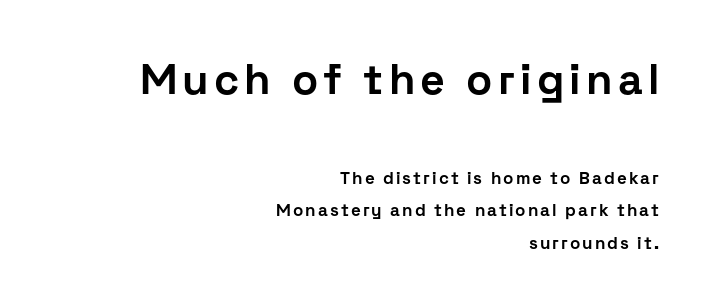
The image shows 43 px bold sans-serif type, upright; set right-aligned, loose line spacing (1.9x), not underlined; the first (top) block is 2.53x larger; low stroke contrast and a medium x-height.
